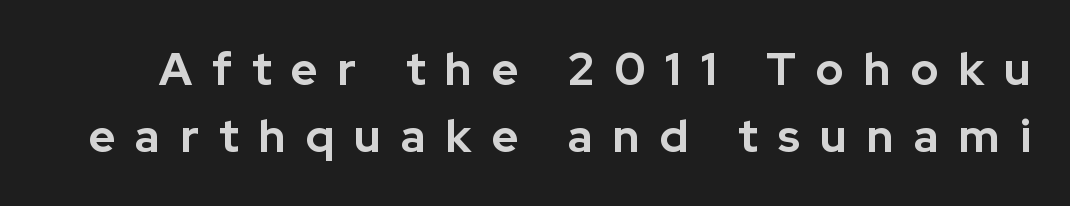
{"serif": "no", "italic": "no", "bold": "yes", "weight": "bold", "width": "normal", "stroke_contrast": "low", "x_height": "medium", "monospaced": "no", "underline": "no", "line_spacing": "normal", "line_spacing_ratio": 1.49, "letter_spacing": "wide", "letter_spacing_em": 0.45, "glyph_px": 45}
